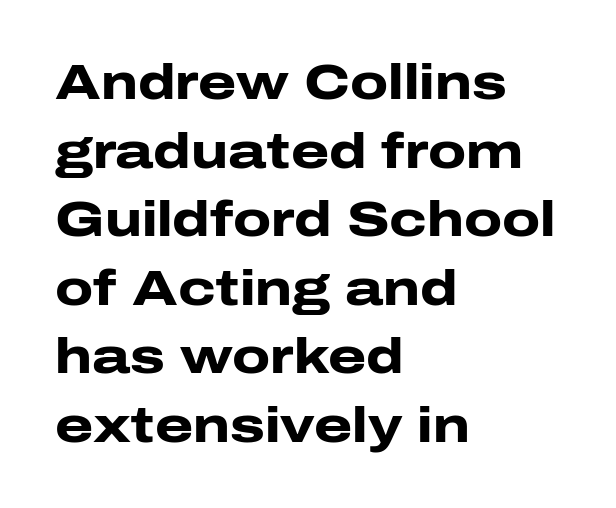
Q: Is the text bold? A: Yes.
Q: Is the text italic (slanted)? A: No, it is upright.
Q: Is the typeface a serif or a sans-serif typeface? A: Sans-serif.
Q: Is the text underlined? A: No.
Q: How is the paragraph aligned? A: Left-aligned.
Q: Is the spacing between letters normal or unusually wide? A: Normal.
Q: Is the spacing between lines tight, normal or loose? A: Normal.
Q: Width (condensed, normal, or wide)? A: Wide.
Q: Stroke contrast? A: Low.
Q: x-height? A: Medium.
Q: Monospaced? A: No.
